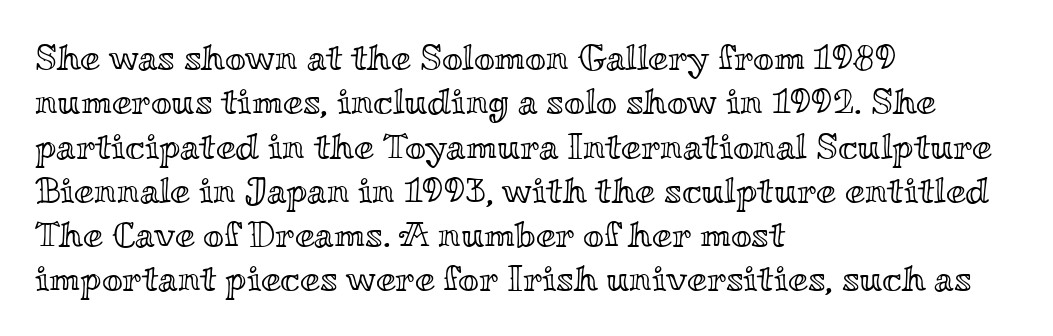
The image shows 36 px wide type, upright; set left-aligned, line spacing 1.23x, normal letter spacing, not underlined; a small x-height.
